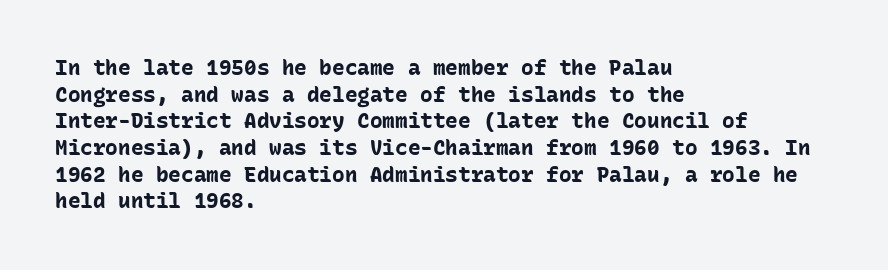
Q: Is the text bold? A: Yes.
Q: Is the text italic (slanted)? A: No, it is upright.
Q: Is the text underlined? A: No.
Q: How is the paragraph aligned? A: Left-aligned.
Q: Is the spacing between letters normal or unusually wide? A: Normal.
Q: Is the spacing between lines tight, normal or loose? A: Normal.
